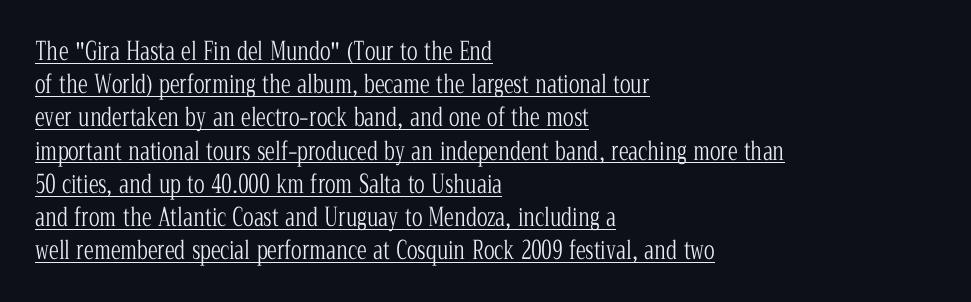
Q: Is the text bold? A: No.
Q: Is the text italic (slanted)? A: No, it is upright.
Q: Is the text underlined? A: Yes.
Q: How is the paragraph aligned? A: Left-aligned.
Q: Is the spacing between letters normal or unusually wide? A: Normal.
Q: Is the spacing between lines tight, normal or loose? A: Normal.
